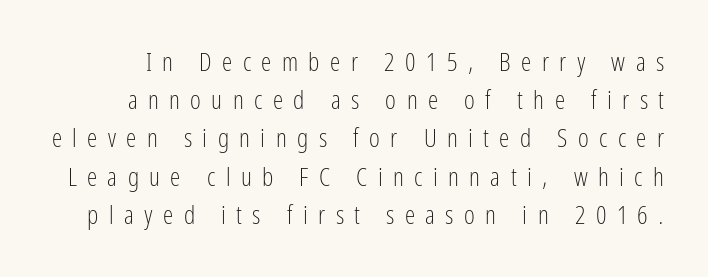
{"italic": "no", "bold": "no", "underline": "no", "line_spacing": "normal", "line_spacing_ratio": 1.47, "letter_spacing": "wide", "letter_spacing_em": 0.4, "glyph_px": 26}
